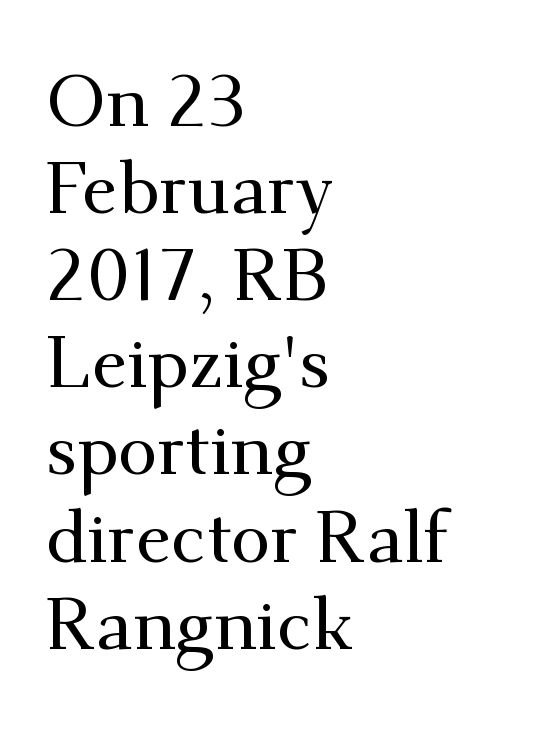
Q: Is the text italic (slanted)? A: No, it is upright.
Q: Is the typeface a serif or a sans-serif typeface? A: Serif.
Q: Is the text underlined? A: No.
Q: How is the paragraph aligned? A: Left-aligned.
Q: Is the spacing between letters normal or unusually wide? A: Normal.
Q: Width (condensed, normal, or wide)? A: Normal.
Q: Stroke contrast? A: Medium.
Q: x-height? A: Small.
Q: Monospaced? A: No.
